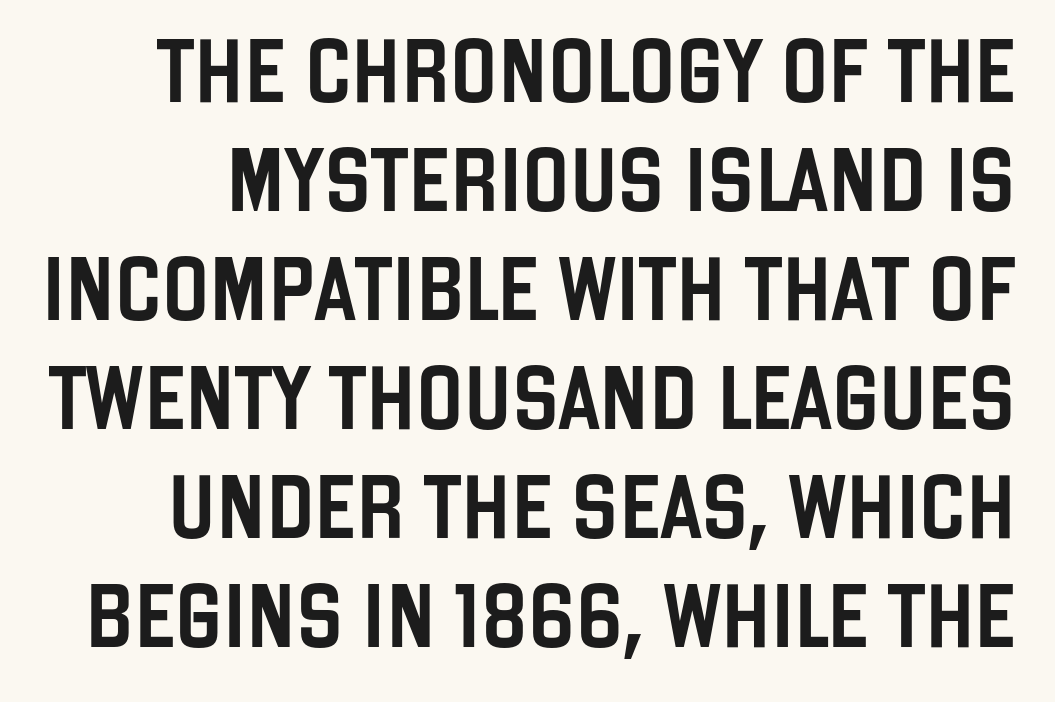
Q: Is the text italic (slanted)? A: No, it is upright.
Q: Is the typeface a serif or a sans-serif typeface? A: Sans-serif.
Q: Is the text underlined? A: No.
Q: Is the spacing between letters normal or unusually wide? A: Normal.
Q: Width (condensed, normal, or wide)? A: Condensed.
Q: Stroke contrast? A: Low.
Q: x-height? A: Large.
Q: Monospaced? A: No.
